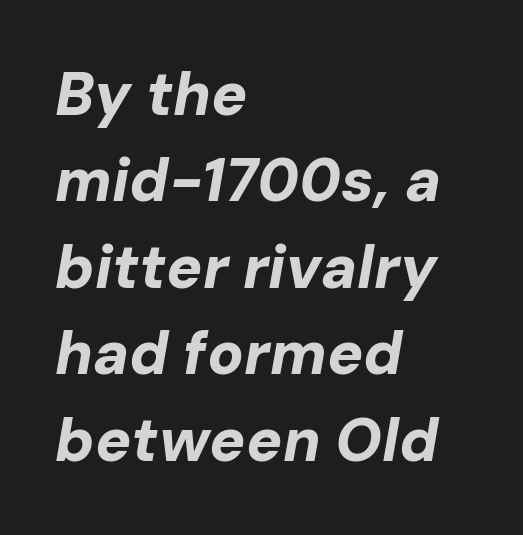
Horizontal bands of white between lines are of average thickness. The typography opts for an oblique posture over an upright one. Visually the block forms a straight wall on the left and a jagged coastline on the right. Proportional: the letters do not fall into vertical columns.
